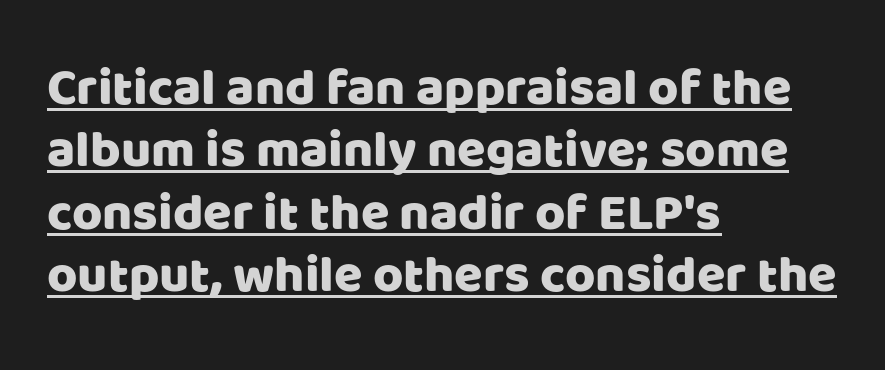
Q: Is the text italic (slanted)? A: No, it is upright.
Q: Is the typeface a serif or a sans-serif typeface? A: Sans-serif.
Q: Is the text underlined? A: Yes.
Q: How is the paragraph aligned? A: Left-aligned.
Q: Is the spacing between letters normal or unusually wide? A: Normal.
Q: Width (condensed, normal, or wide)? A: Normal.
Q: Stroke contrast? A: Low.
Q: x-height? A: Large.
Q: Monospaced? A: No.
